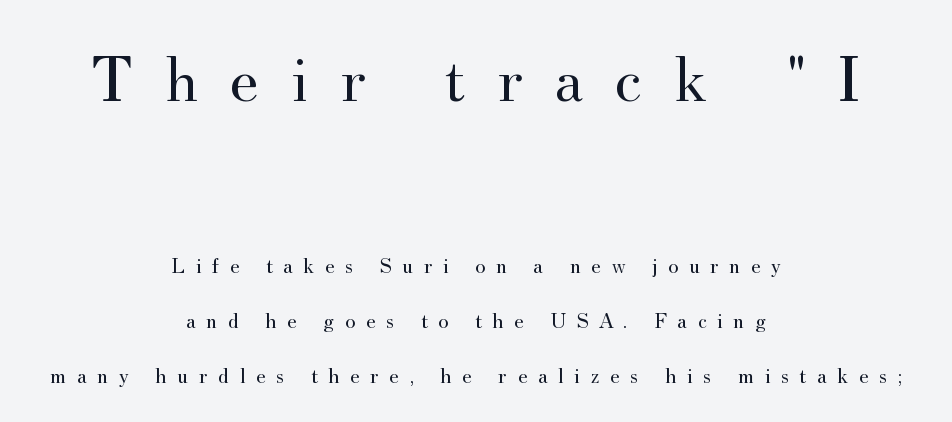
{"serif": "yes", "italic": "no", "bold": "no", "weight": "regular", "width": "normal", "stroke_contrast": "medium", "x_height": "small", "monospaced": "no", "underline": "no", "align": "center", "line_spacing": "loose", "line_spacing_ratio": 2.48, "letter_spacing": "wide", "letter_spacing_em": 0.48, "larger_block": "first", "size_ratio": 3.0, "glyph_px": 66}
